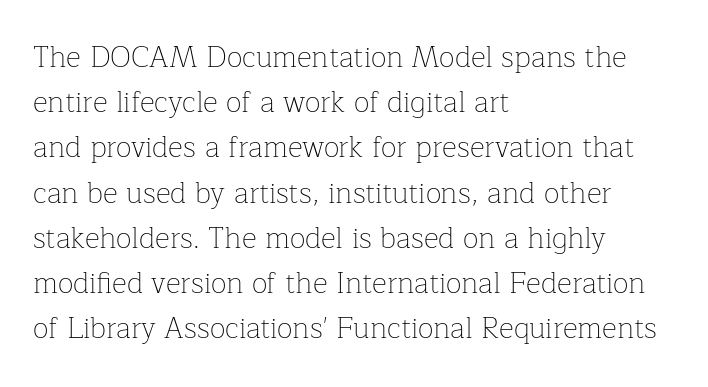
{"serif": "yes", "italic": "no", "bold": "no", "weight": "thin", "width": "normal", "stroke_contrast": "low", "x_height": "medium", "monospaced": "no", "underline": "no", "align": "left", "line_spacing": "normal", "line_spacing_ratio": 1.56, "letter_spacing": "normal", "letter_spacing_em": 0.0, "glyph_px": 29}
